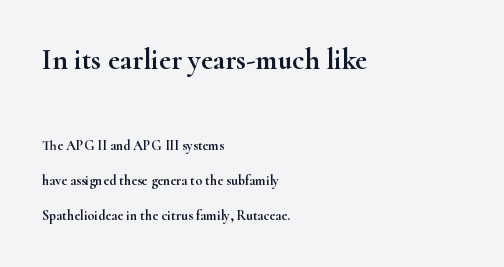
Check under the words: just untouched page. The setting favours the left margin, as ordinary paragraphs usually do. Observe the serifs anchoring each vertical stroke in this sample. The rendering shrinks the type as you move from the upper chunk to the lower.
